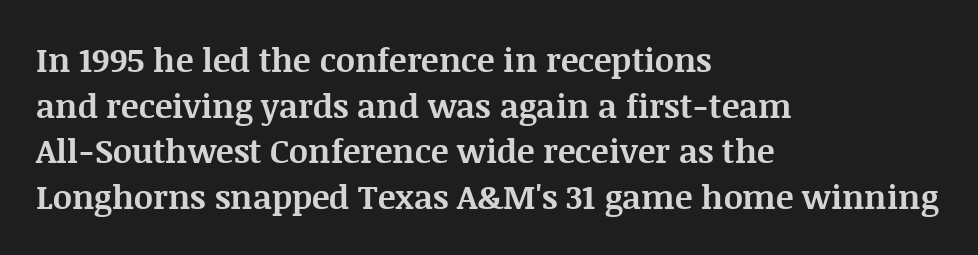
{"serif": "yes", "italic": "no", "bold": "yes", "weight": "bold", "width": "normal", "stroke_contrast": "medium", "x_height": "large", "monospaced": "no", "underline": "no", "align": "left", "line_spacing": "normal", "line_spacing_ratio": 1.38, "letter_spacing": "normal", "letter_spacing_em": 0.0, "glyph_px": 33}
